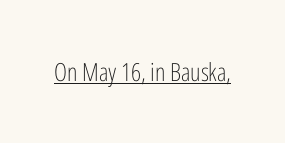
Q: Is the text bold? A: No.
Q: Is the text italic (slanted)? A: No, it is upright.
Q: Is the text underlined? A: Yes.
Q: Is the spacing between letters normal or unusually wide? A: Normal.
